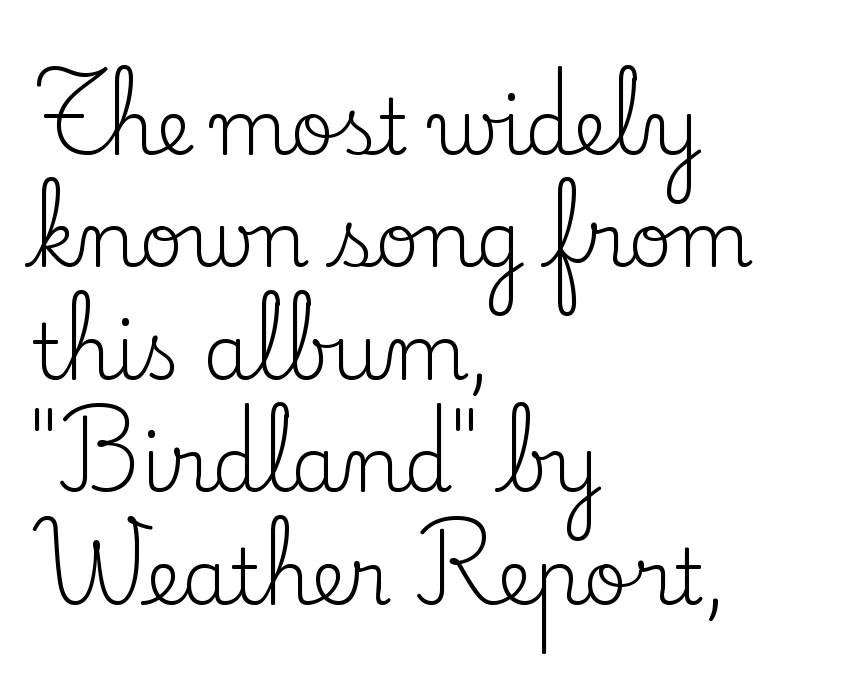
{"italic": "no", "bold": "no", "weight": "regular", "width": "normal", "stroke_contrast": "low", "x_height": "small", "monospaced": "no", "underline": "no", "align": "left", "line_spacing": "normal", "line_spacing_ratio": 1.46, "letter_spacing": "normal", "letter_spacing_em": 0.0, "glyph_px": 77}
